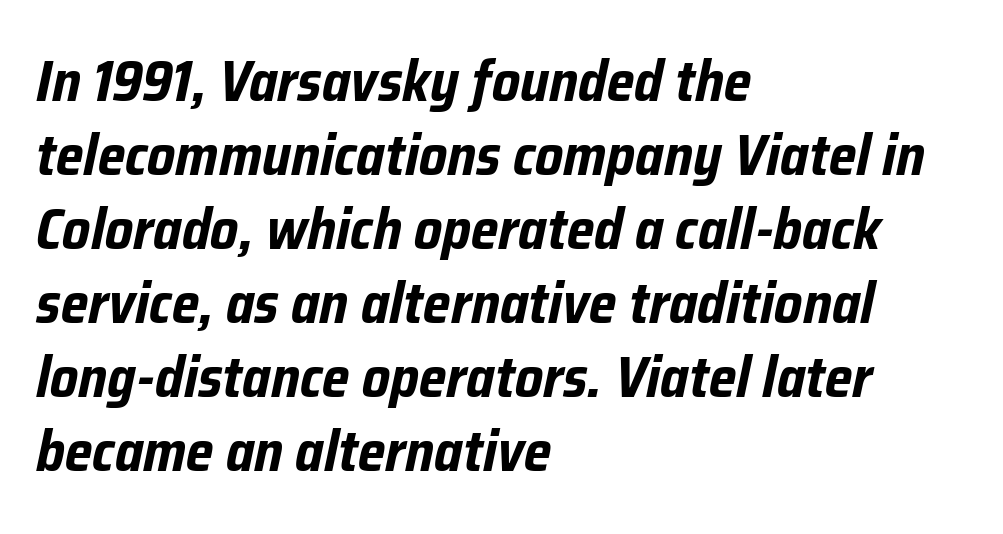
{"italic": "yes", "lean": "right", "slant_degrees": 12, "bold": "yes", "weight": "bold", "width": "condensed", "stroke_contrast": "low", "x_height": "medium", "monospaced": "no", "underline": "no", "align": "left", "line_spacing": "normal", "line_spacing_ratio": 1.3, "letter_spacing": "normal", "letter_spacing_em": 0.0, "glyph_px": 57}
